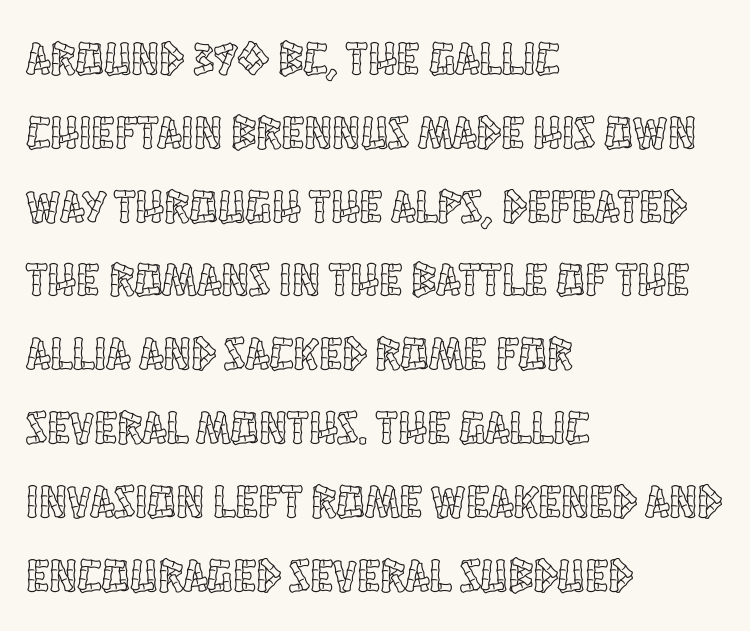
{"italic": "no", "width": "condensed", "x_height": "large", "monospaced": "no", "underline": "no", "align": "left", "line_spacing": "normal", "line_spacing_ratio": 1.57, "letter_spacing": "normal", "letter_spacing_em": 0.0, "glyph_px": 47}
